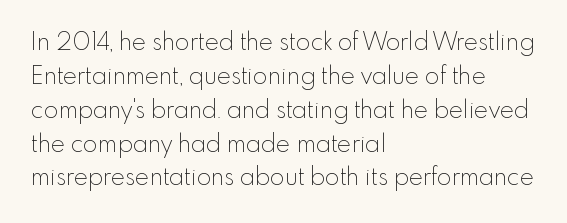
The image shows 24 px text type, upright; set left-aligned, normal line spacing (1.41x), normal letter spacing, not underlined.
